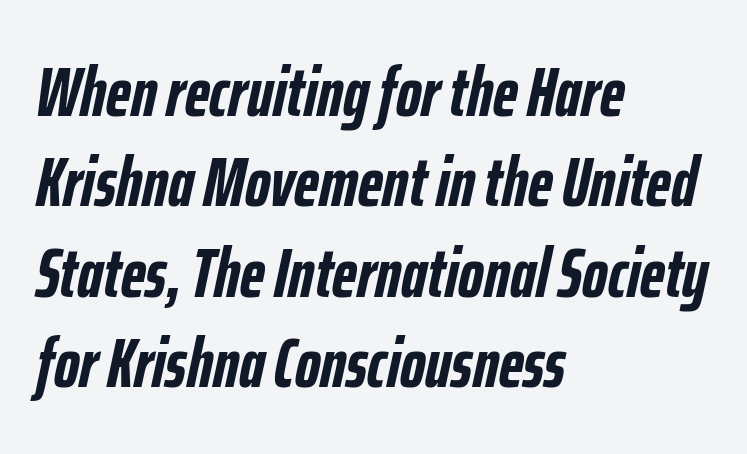
The image shows 70 px semibold, condensed type, italic (leaning right); set left-aligned, normal line spacing (1.29x), normal letter spacing, not underlined; low stroke contrast and a medium x-height.
